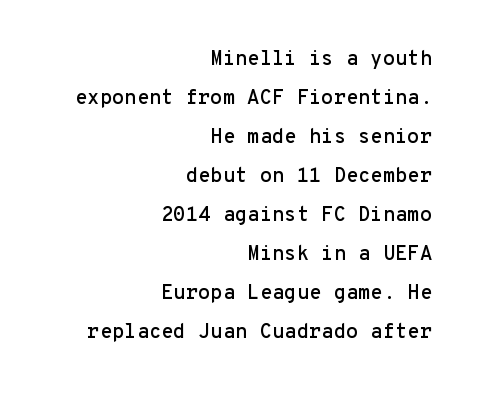
When letters stand straight like this, we call the style roman or upright. The strip under each line holds only bare page. Each word holds together tightly as a unit, with standard inter-letter gaps. A great deal of white space separates one row of letters from the next.
